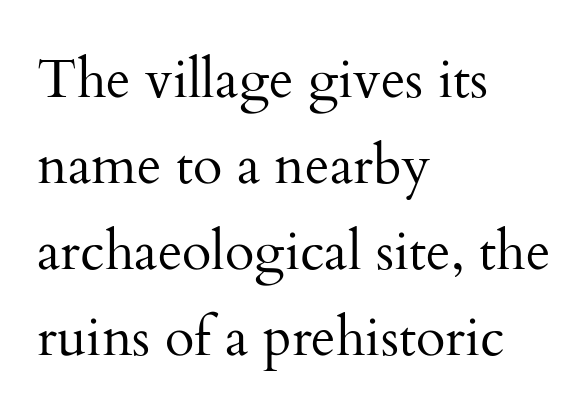
Q: Is the text bold? A: No.
Q: Is the text italic (slanted)? A: No, it is upright.
Q: Is the typeface a serif or a sans-serif typeface? A: Serif.
Q: Is the text underlined? A: No.
Q: How is the paragraph aligned? A: Left-aligned.
Q: Is the spacing between letters normal or unusually wide? A: Normal.
Q: Is the spacing between lines tight, normal or loose? A: Normal.
Q: Width (condensed, normal, or wide)? A: Normal.
Q: Stroke contrast? A: Medium.
Q: x-height? A: Small.
Q: Monospaced? A: No.
